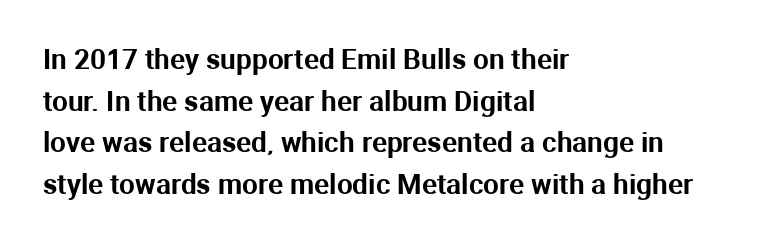
{"serif": "no", "italic": "no", "width": "normal", "stroke_contrast": "medium", "x_height": "medium", "monospaced": "no", "underline": "no", "align": "left", "line_spacing": "normal", "line_spacing_ratio": 1.49, "letter_spacing": "normal", "letter_spacing_em": 0.0, "glyph_px": 28}
